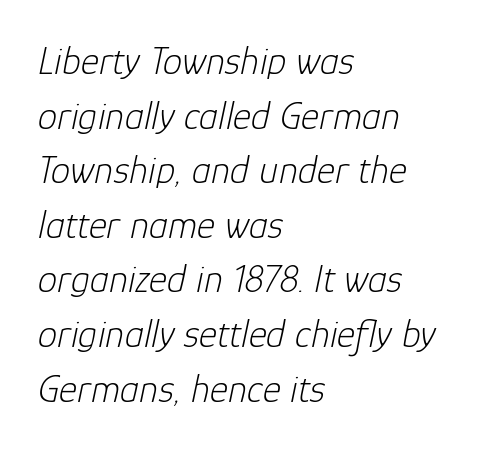
The tracking reads as untouched default to a designer's eye. Counters stay open thanks to moderate or lighter strokes. Casual observation: everything's shoved over to the left. The string is rendered with underlining switched off. This sample has the flowing, uneven cadence of proportional lettering. Leading: standard.
